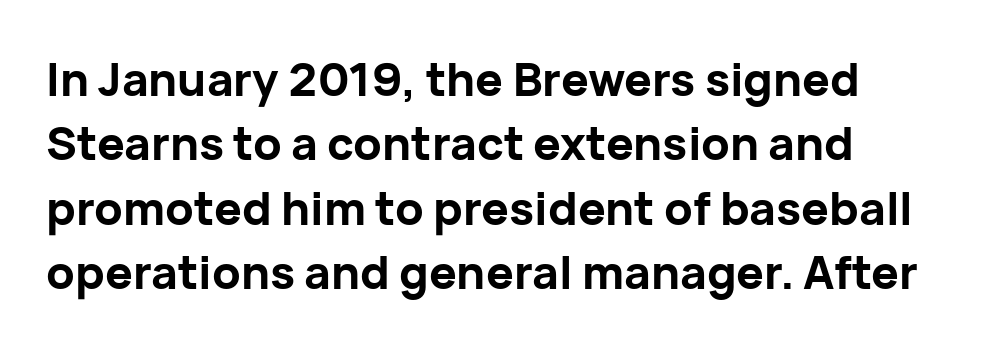
{"serif": "no", "italic": "no", "bold": "yes", "weight": "bold", "width": "normal", "stroke_contrast": "low", "x_height": "medium", "monospaced": "no", "underline": "no", "line_spacing": "normal", "line_spacing_ratio": 1.4, "letter_spacing": "normal", "letter_spacing_em": 0.0, "glyph_px": 46}
